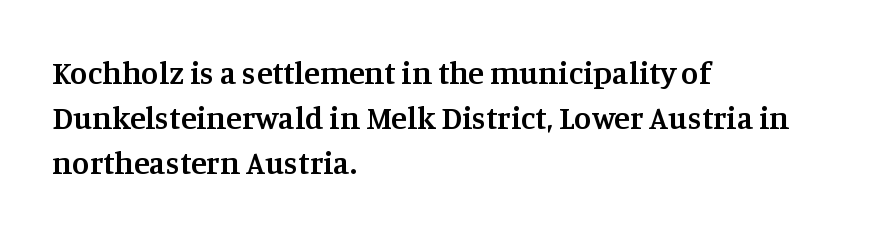
The image shows 32 px semibold serif type, upright; set left-aligned, normal line spacing (1.4x), normal letter spacing, not underlined; medium stroke contrast and a large x-height.
